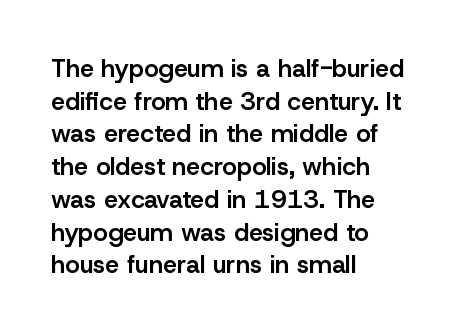
The image shows 25 px text type, upright; set left-aligned, normal line spacing (1.31x), normal letter spacing, not underlined.
